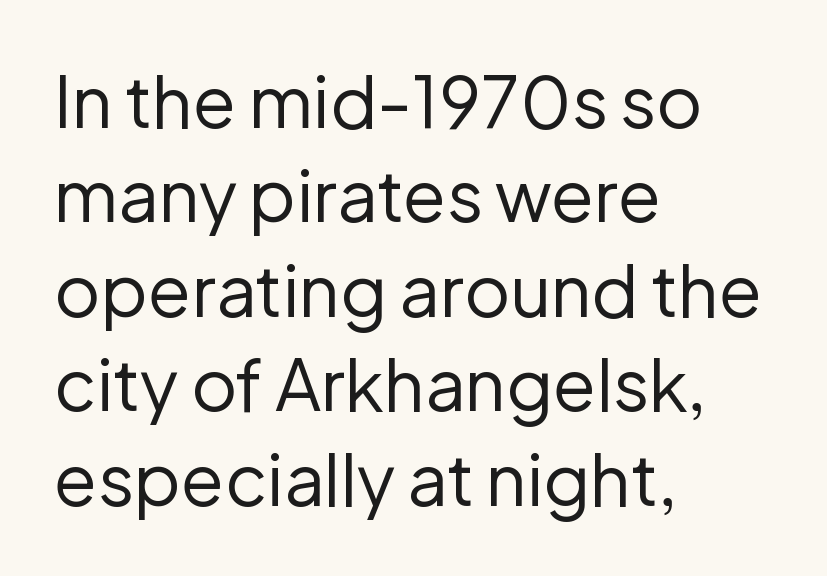
{"serif": "no", "italic": "no", "bold": "no", "weight": "regular", "width": "normal", "stroke_contrast": "low", "x_height": "medium", "monospaced": "no", "underline": "no", "align": "left", "line_spacing": "normal", "line_spacing_ratio": 1.33, "letter_spacing": "normal", "letter_spacing_em": 0.0, "glyph_px": 71}
